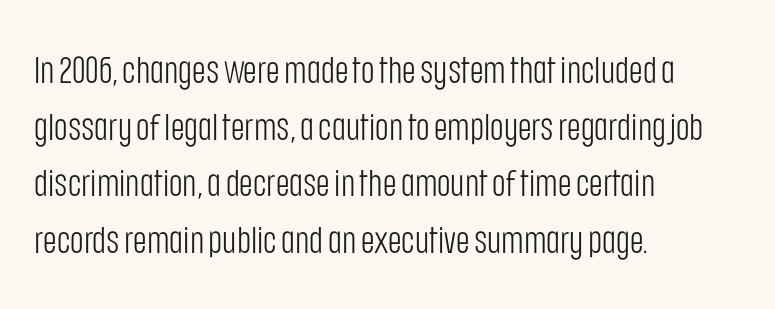
{"serif": "no", "italic": "no", "bold": "no", "weight": "light", "width": "condensed", "stroke_contrast": "low", "x_height": "large", "monospaced": "no", "underline": "no", "align": "left", "line_spacing": "normal", "line_spacing_ratio": 1.53, "letter_spacing": "normal", "letter_spacing_em": 0.0, "glyph_px": 37}
